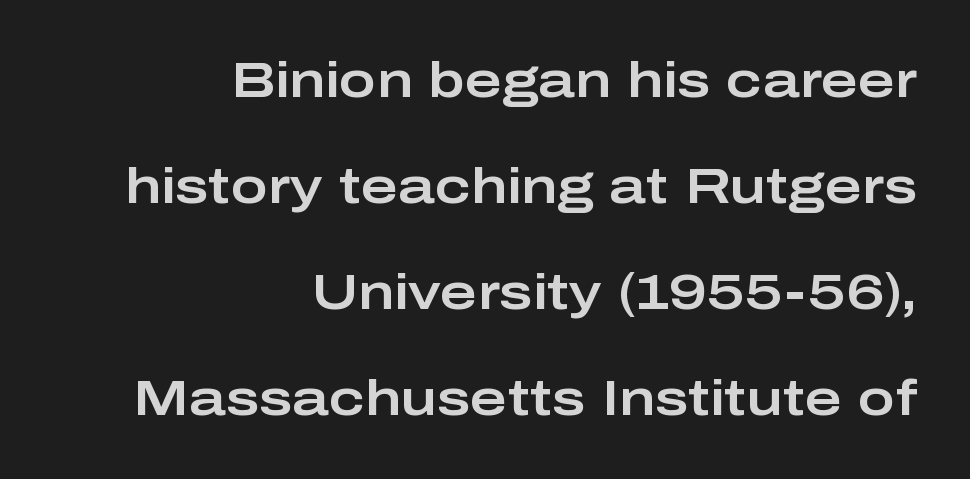
The setting favours the right margin, as signatures and pull-quotes sometimes do. Tracking here is standard; glyphs follow each other at the usual distance. The lines are spread far apart with generous leading. Classification — sans serif. You can tell it's not italic because the verticals are truly vertical. Decoration check: the copy has no underline.
